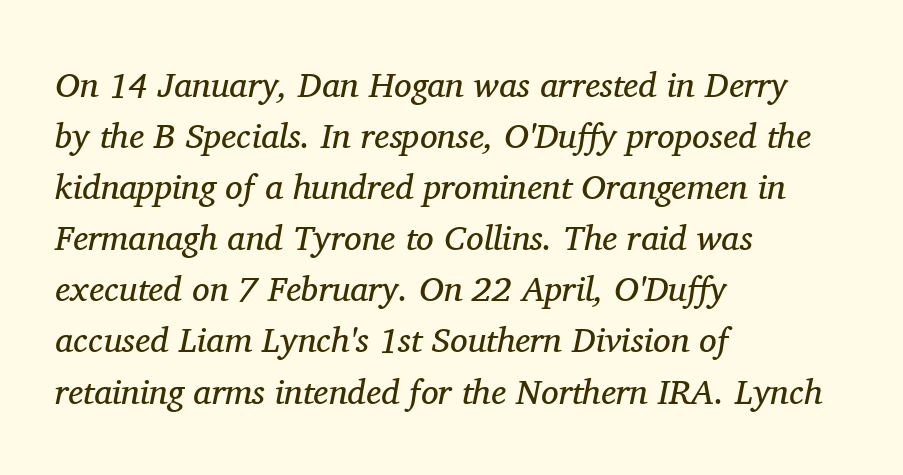
The paragraph has a hard left edge and a soft right edge. Observe the serifs anchoring each vertical stroke in this sample. Nobody drew a line under any word here. Leading: standard. Observe the lean: these are italic letterforms.
